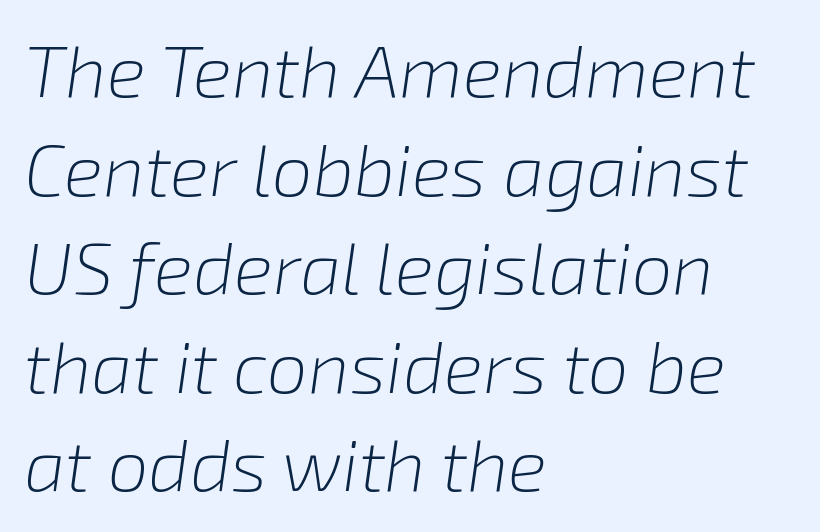
Q: Is the text bold? A: No.
Q: Is the text italic (slanted)? A: Yes, it leans right by about 8 degrees.
Q: Is the text underlined? A: No.
Q: How is the paragraph aligned? A: Left-aligned.
Q: Is the spacing between letters normal or unusually wide? A: Normal.
Q: Is the spacing between lines tight, normal or loose? A: Normal.
Q: Width (condensed, normal, or wide)? A: Normal.
Q: Stroke contrast? A: Low.
Q: x-height? A: Medium.
Q: Monospaced? A: No.
